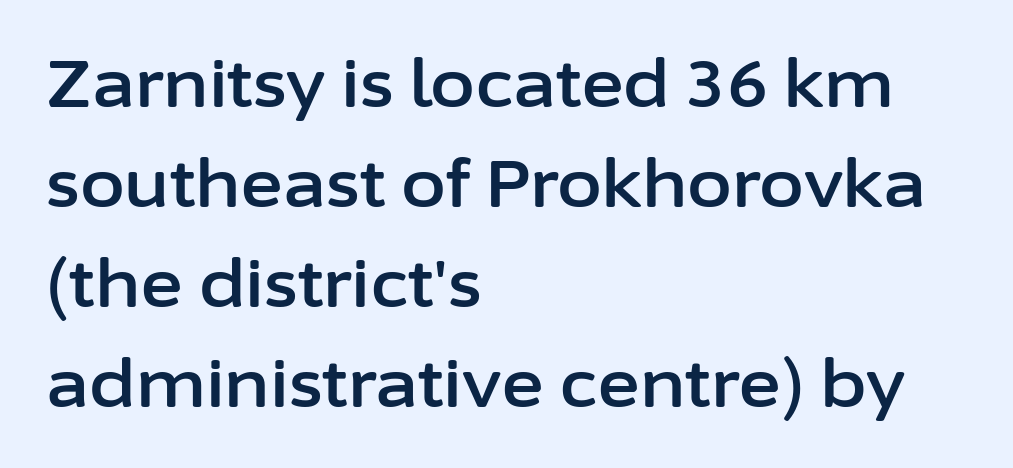
Glance below the letters and you will spot only blank space. Serif or sans? Sans — the stroke terminals are bare. Leftover space on each line is placed entirely after the last word. The face used here is rendered with its standard letterfit. Students, observe: this is what conventionally led text looks like. Vertical strokes here are truly vertical.
